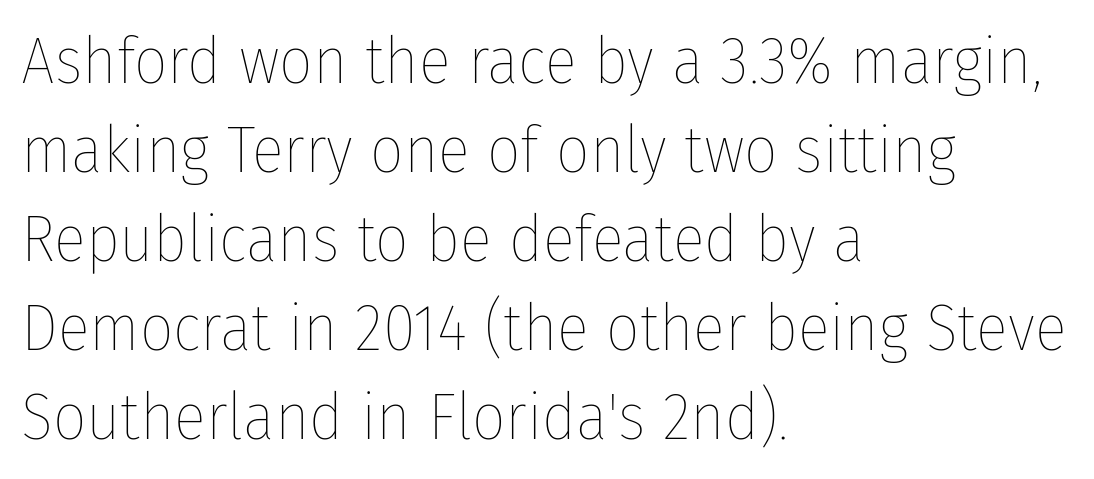
Q: Is the text bold? A: No.
Q: Is the text italic (slanted)? A: No, it is upright.
Q: Is the text underlined? A: No.
Q: How is the paragraph aligned? A: Left-aligned.
Q: Is the spacing between letters normal or unusually wide? A: Normal.
Q: Is the spacing between lines tight, normal or loose? A: Normal.
Q: Width (condensed, normal, or wide)? A: Condensed.
Q: Stroke contrast? A: Low.
Q: x-height? A: Medium.
Q: Monospaced? A: No.
